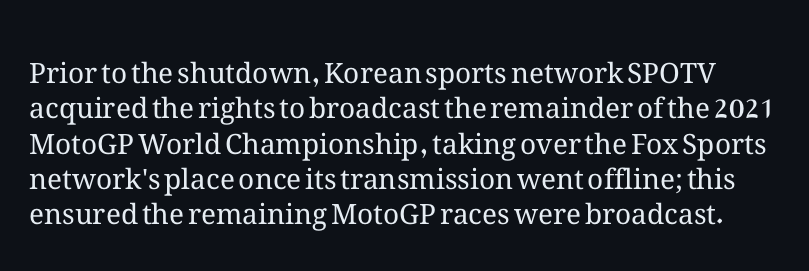
Note the varied advance widths — an 'i' is clearly narrower than an 'm'. Look at the tracking — it's just the regular setting, nothing added. The typeface has the unassuming heft of standard copy or less. A bare baseline throughout the passage. Honestly, the row spacing looks completely unremarkable. Ascenders rise straight up at ninety degrees.
